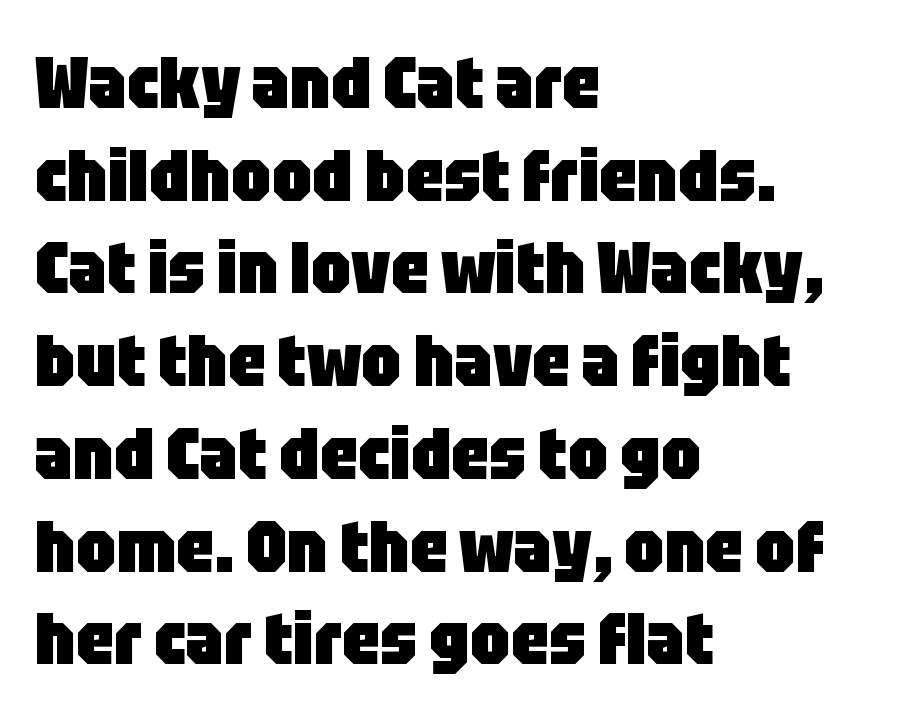
Q: Is the text bold? A: Yes.
Q: Is the text italic (slanted)? A: No, it is upright.
Q: Is the typeface a serif or a sans-serif typeface? A: Sans-serif.
Q: Is the text underlined? A: No.
Q: How is the paragraph aligned? A: Left-aligned.
Q: Is the spacing between letters normal or unusually wide? A: Normal.
Q: Is the spacing between lines tight, normal or loose? A: Normal.
Q: Width (condensed, normal, or wide)? A: Condensed.
Q: Stroke contrast? A: Low.
Q: x-height? A: Large.
Q: Monospaced? A: No.
